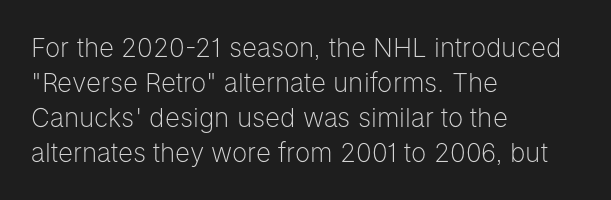
The strip under each line holds only bare page. Short note: letters normally spaced. The axis of the letterforms is exactly vertical. Line spacing here is normal. The rendering anchors every line to the left-hand side.
